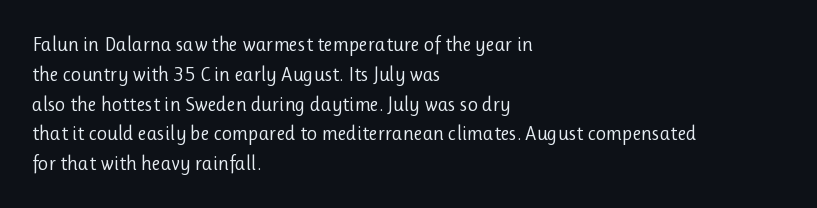
The image shows 20 px text type, upright; set left-aligned, normal line spacing (1.49x), normal letter spacing, not underlined.
